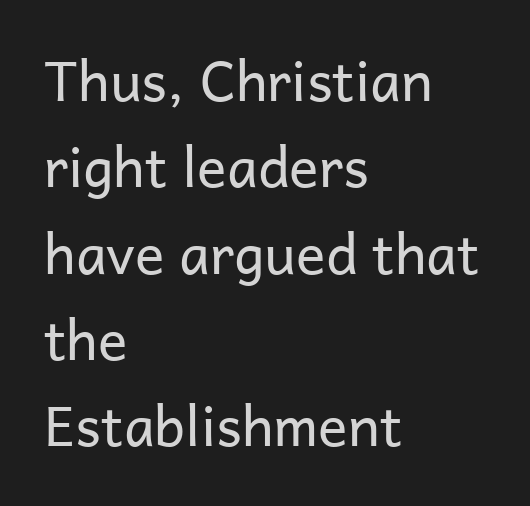
Q: Is the text bold? A: No.
Q: Is the text italic (slanted)? A: No, it is upright.
Q: Is the typeface a serif or a sans-serif typeface? A: Sans-serif.
Q: Is the text underlined? A: No.
Q: How is the paragraph aligned? A: Left-aligned.
Q: Is the spacing between letters normal or unusually wide? A: Normal.
Q: Is the spacing between lines tight, normal or loose? A: Normal.
Q: Width (condensed, normal, or wide)? A: Normal.
Q: Stroke contrast? A: Low.
Q: x-height? A: Medium.
Q: Monospaced? A: No.
